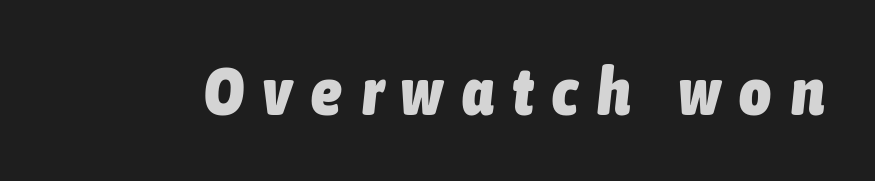
You could not count columns in this text — the font is proportionally spaced. A full-strength bold gives these letters their thick strokes. Between one letter and the next there's a generous, obvious gap. The baseline area is clear. Slant detected: the letters are inclined.
